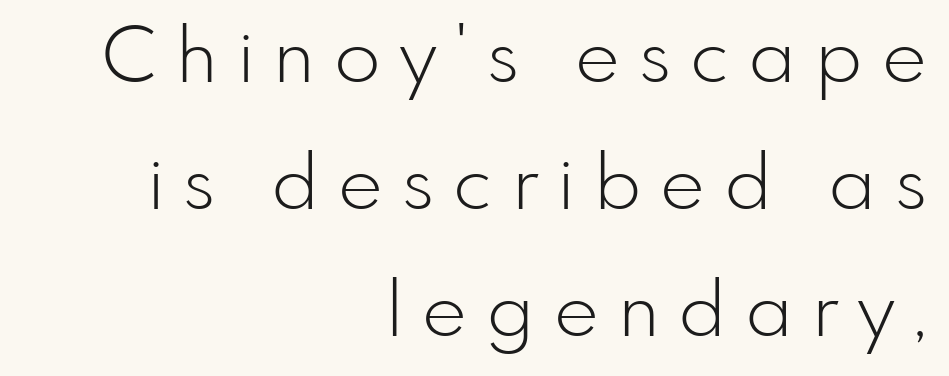
The paragraph shown leans on its right margin. A clean baseline with only descenders dipping below it. What kind of face is this? One without serifs — a sans. These lines were composed using upright roman letters. Leading matches the norm, producing a regular column. Think of a printed novel: that variable character pitch is what you see here.
